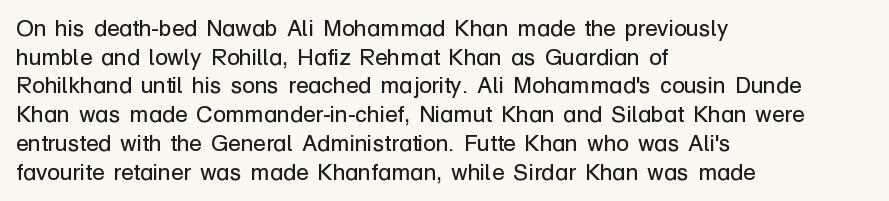
{"italic": "no", "bold": "no", "underline": "no", "align": "left", "line_spacing": "normal", "line_spacing_ratio": 1.25, "letter_spacing": "normal", "letter_spacing_em": 0.0, "glyph_px": 23}
